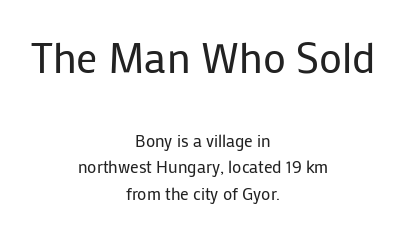
This sample keeps an unexceptional amount of space between lines. A roman cut, with each character standing at attention. No extra tracking has been applied to these lines. The zone under the glyphs is completely vacant. Look at the glyph heights: the upper group is clearly the bigger setting. These glyphs show unthickened strokes, regular width or finer.
